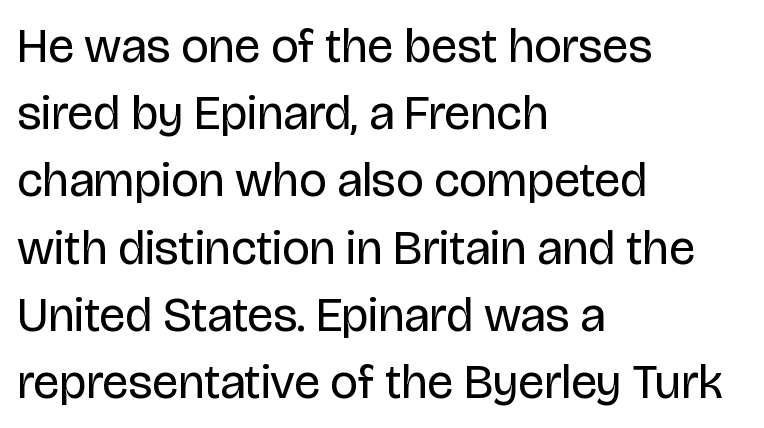
Posture: straight, roman, zero tilt. The leading is moderate, giving the passage an even texture. Horizontal alignment here is leftward, the default for most running prose. Looks like regular typesetting: each glyph gets only the width it needs. Any mark beneath the type? The region is blank.
